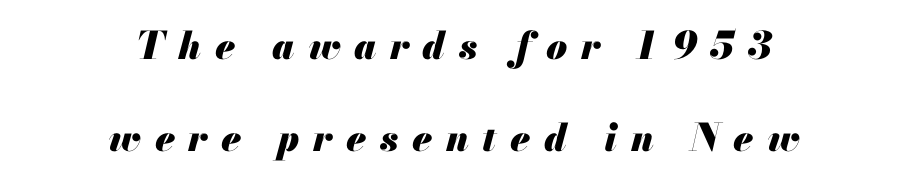
Q: Is the text bold? A: Yes.
Q: Is the text italic (slanted)? A: Yes, it leans right by about 13 degrees.
Q: Is the text underlined? A: No.
Q: How is the paragraph aligned? A: Centered.
Q: Is the spacing between letters normal or unusually wide? A: Unusually wide.
Q: Is the spacing between lines tight, normal or loose? A: Loose.
Q: Width (condensed, normal, or wide)? A: Normal.
Q: Stroke contrast? A: Medium.
Q: x-height? A: Small.
Q: Monospaced? A: No.
